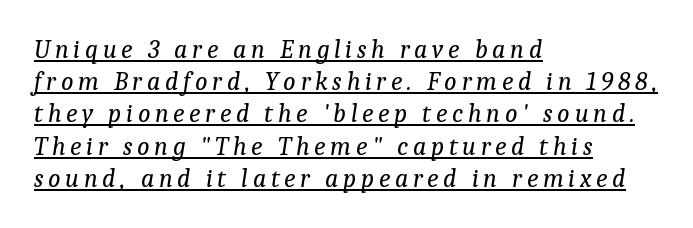
{"italic": "yes", "lean": "right", "slant_degrees": 9, "bold": "no", "underline": "yes", "align": "left", "line_spacing_ratio": 1.24, "glyph_px": 26}
